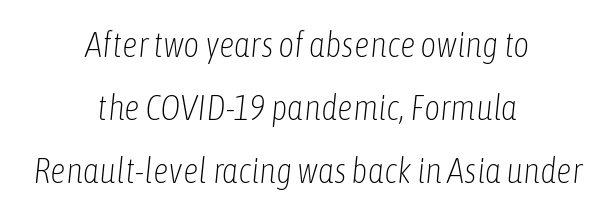
Think of a printed novel: that variable character pitch is what you see here. On a weight scale, this lands at 450 or below. Underlining? Definitely not there. The rendering applies a slant to the glyphs.
